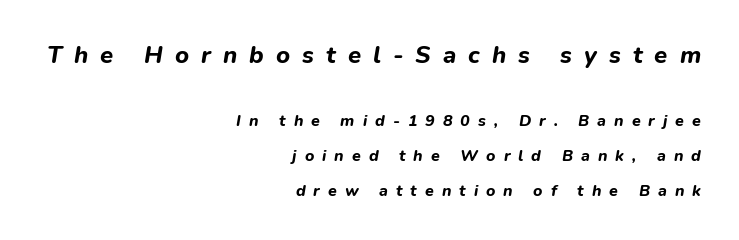
Q: Is the text bold? A: Yes.
Q: Is the text italic (slanted)? A: Yes, it leans right by about 9 degrees.
Q: Is the text underlined? A: No.
Q: How is the paragraph aligned? A: Right-aligned.
Q: Is the spacing between letters normal or unusually wide? A: Unusually wide.
Q: Is the spacing between lines tight, normal or loose? A: Loose.
Q: Which block of text is set in a larger size, the first (top) or the second (bottom)? A: The first (top) one.
